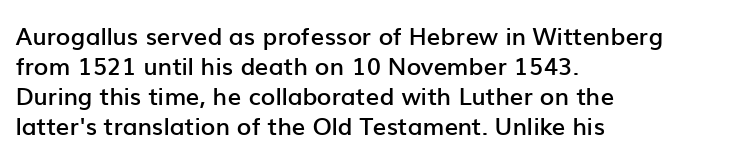
Unmarked baselines from the first word to the last. The leading is moderate, giving the passage an even texture. A bit beefed up — I'd call it semibold rather than bold. Horizontal alignment here is leftward, the default for most running prose. Style check: upright. Honestly, the letter spacing is just normal — you wouldn't notice it.
